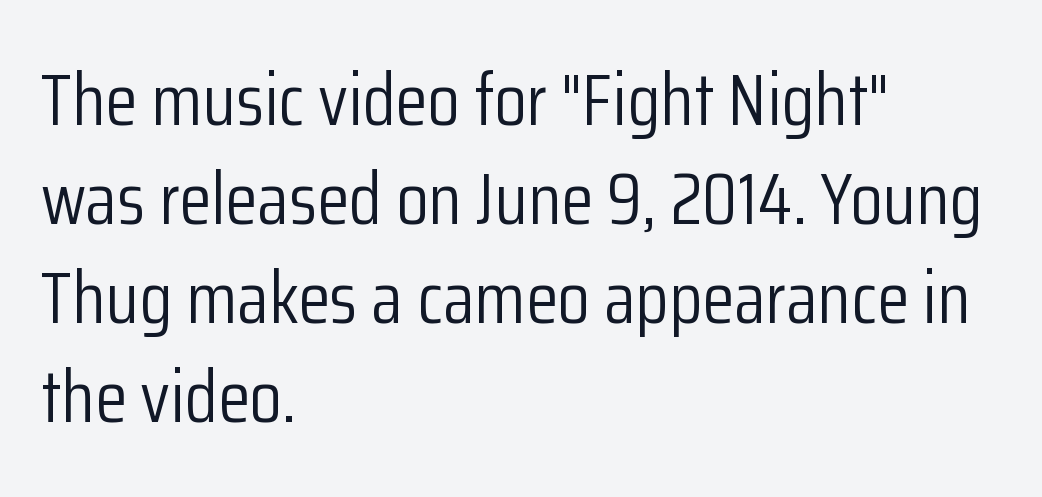
Short note: letters normally spaced. The passage shown is typed in a proportional face where columns would drift. When letters stand straight like this, we call the style roman or upright. Horizontally, the lines are justified to the leading edge only. These glyphs show unthickened strokes, regular width or finer.
